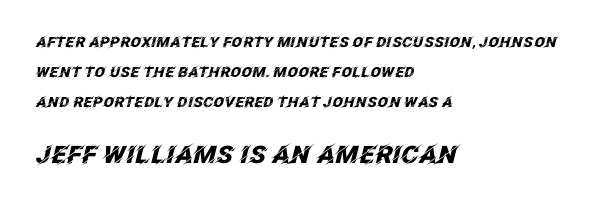
Q: Is the text bold? A: Yes.
Q: Is the text italic (slanted)? A: Yes, it leans right by about 12 degrees.
Q: Is the text underlined? A: No.
Q: How is the paragraph aligned? A: Left-aligned.
Q: Is the spacing between letters normal or unusually wide? A: Normal.
Q: Is the spacing between lines tight, normal or loose? A: Loose.
Q: Which block of text is set in a larger size, the first (top) or the second (bottom)? A: The second (bottom) one.
